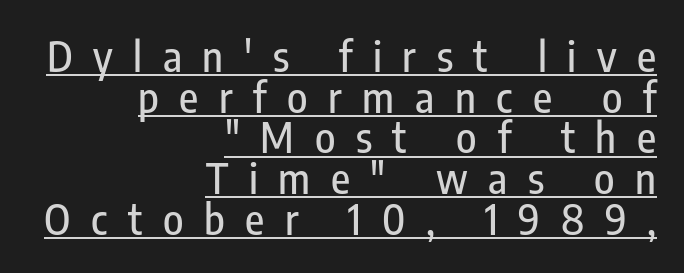
The image shows 42 px condensed sans-serif type, upright; set right-aligned, tight line spacing (0.97x), unusually wide letter spacing (+0.49 em), underlined; low stroke contrast and a medium x-height.
